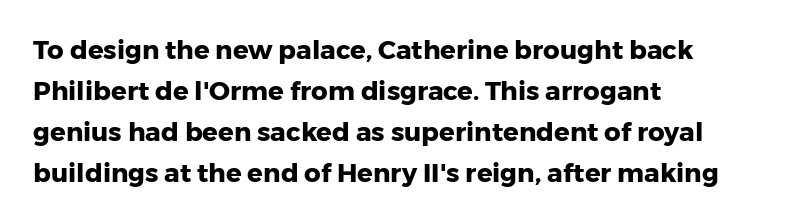
{"italic": "no", "bold": "yes", "underline": "no", "align": "left", "line_spacing": "normal", "line_spacing_ratio": 1.58, "letter_spacing": "normal", "letter_spacing_em": 0.0, "glyph_px": 26}
